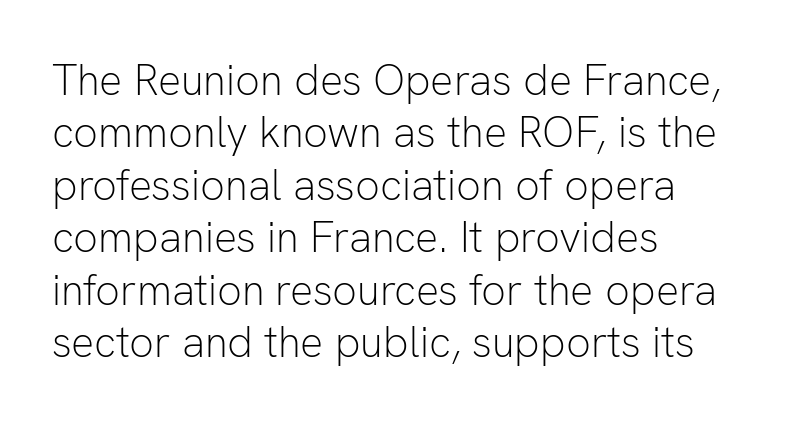
The image shows 43 px light sans-serif type, upright; set left-aligned, line spacing 1.22x, normal letter spacing, not underlined; low stroke contrast and a medium x-height.
